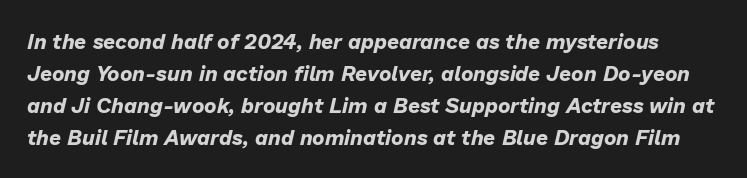
{"italic": "yes", "lean": "right", "slant_degrees": 13, "bold": "yes", "underline": "no", "line_spacing": "normal", "line_spacing_ratio": 1.53, "letter_spacing": "normal", "letter_spacing_em": 0.0, "glyph_px": 21}
